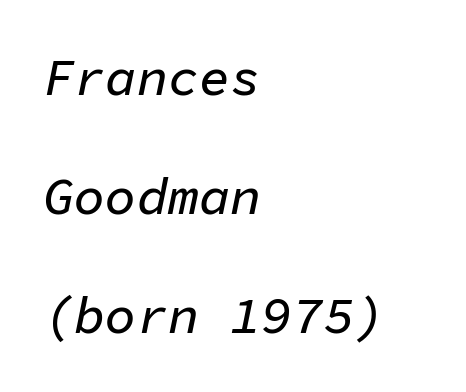
The image shows 52 px text type, italic (leaning right), monospaced; set left-aligned, loose line spacing (2.29x), normal letter spacing, not underlined; low stroke contrast and a medium x-height.
